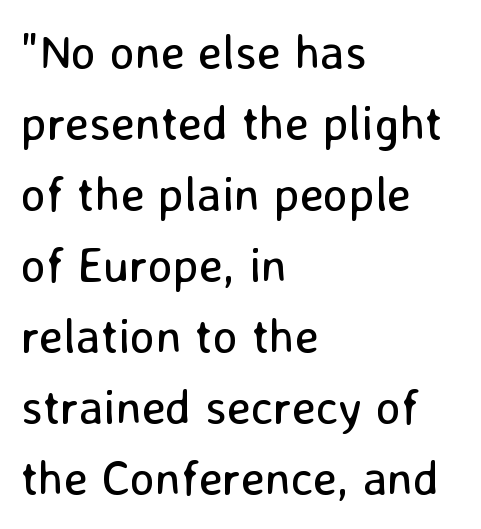
The image shows 48 px regular-weight sans-serif type, upright; set left-aligned, normal line spacing (1.48x), normal letter spacing, not underlined; low stroke contrast and a medium x-height.
